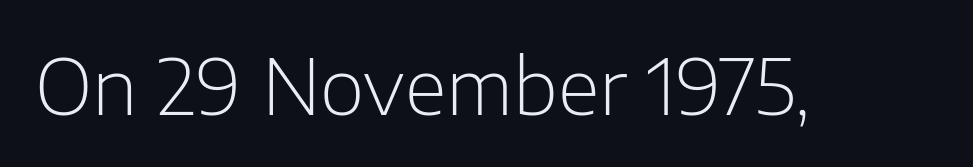
The passage shown has conventional tracking throughout. Each letter keeps its own natural width here, so spacing adapts to shape. Any mark beneath the type? The region is blank. Stroke thickness stays within the range of a standard reading face or lighter. In terms of letterform style, serifs are entirely absent. Nope, not italic — everything's standing straight.
